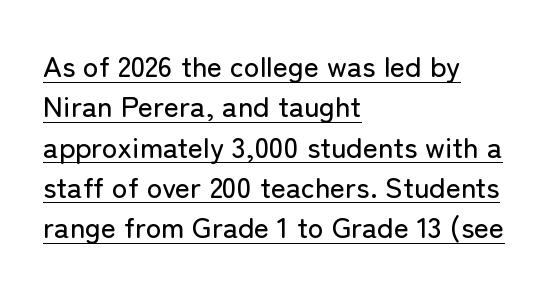
The image shows 29 px sans-serif type, upright; set left-aligned, normal line spacing (1.39x), normal letter spacing, underlined; low stroke contrast and a medium x-height.
